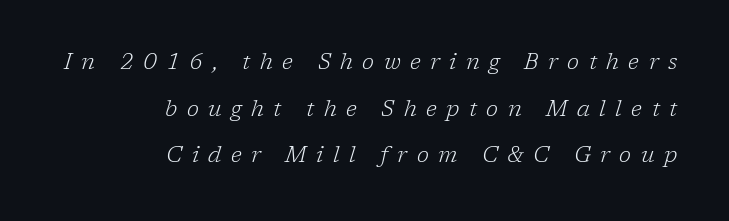
The image shows 22 px text type, italic (leaning right); set right-aligned, loose line spacing (2.12x), unusually wide letter spacing (+0.43 em), not underlined.
